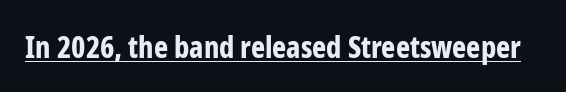
Q: Is the text bold? A: Yes.
Q: Is the text italic (slanted)? A: No, it is upright.
Q: Is the typeface a serif or a sans-serif typeface? A: Sans-serif.
Q: Is the text underlined? A: Yes.
Q: Is the spacing between letters normal or unusually wide? A: Normal.
Q: Width (condensed, normal, or wide)? A: Condensed.
Q: Stroke contrast? A: Low.
Q: x-height? A: Medium.
Q: Monospaced? A: No.
